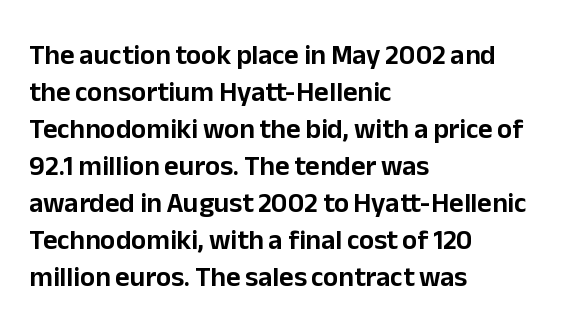
The image shows 28 px sans-serif type, upright; set left-aligned, normal line spacing (1.32x), normal letter spacing, not underlined; low stroke contrast and a medium x-height.
